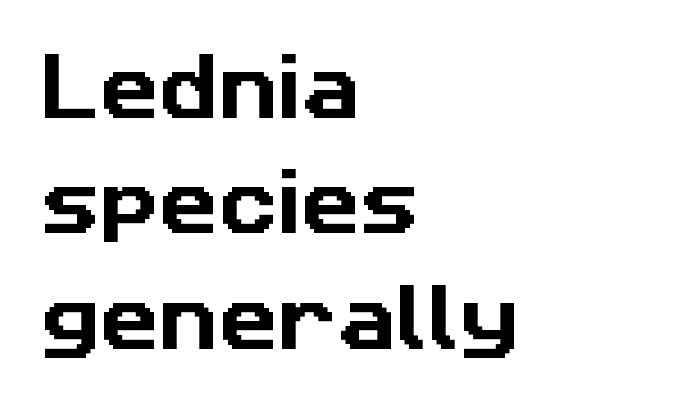
Q: Is the typeface a serif or a sans-serif typeface? A: Sans-serif.
Q: Is the text underlined? A: No.
Q: How is the paragraph aligned? A: Left-aligned.
Q: Is the spacing between letters normal or unusually wide? A: Normal.
Q: Is the spacing between lines tight, normal or loose? A: Normal.
Q: Width (condensed, normal, or wide)? A: Normal.
Q: Stroke contrast? A: Low.
Q: x-height? A: Medium.
Q: Monospaced? A: No.
